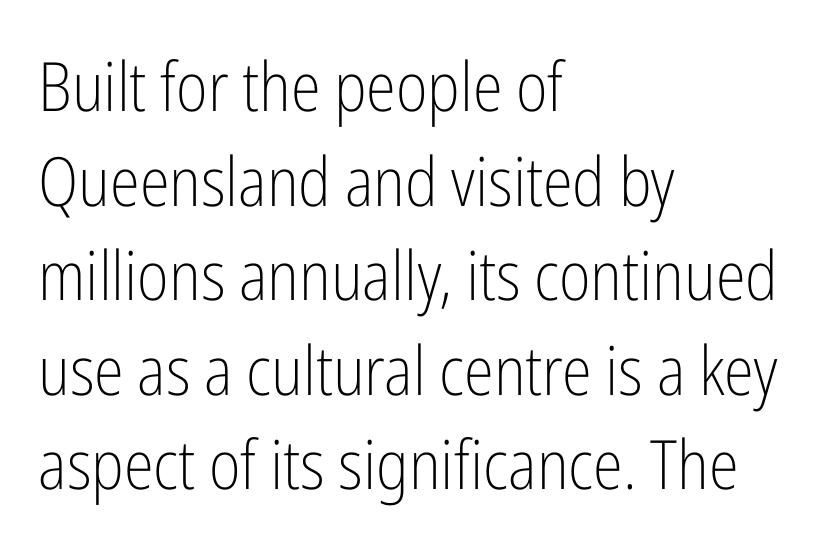
Q: Is the text bold? A: No.
Q: Is the text italic (slanted)? A: No, it is upright.
Q: Is the typeface a serif or a sans-serif typeface? A: Sans-serif.
Q: Is the text underlined? A: No.
Q: How is the paragraph aligned? A: Left-aligned.
Q: Is the spacing between letters normal or unusually wide? A: Normal.
Q: Is the spacing between lines tight, normal or loose? A: Normal.
Q: Width (condensed, normal, or wide)? A: Condensed.
Q: Stroke contrast? A: Low.
Q: x-height? A: Medium.
Q: Monospaced? A: No.
